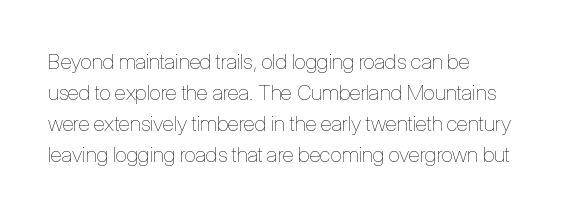
The image shows 21 px text type, upright; set left-aligned, normal line spacing (1.48x), normal letter spacing, not underlined.
